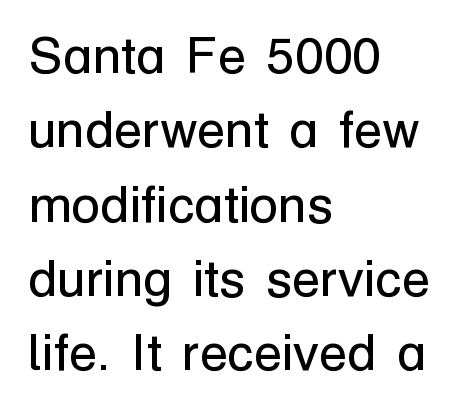
The image shows 52 px regular-weight sans-serif type, upright; set left-aligned, normal line spacing (1.43x), normal letter spacing, not underlined; low stroke contrast and a medium x-height.
